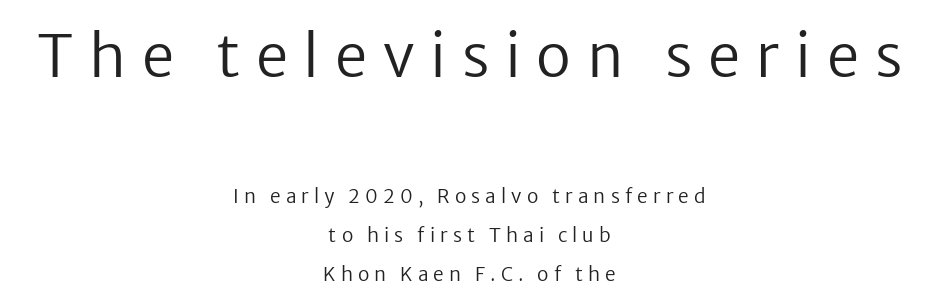
The gap between lines stays unmarked. These lines are composed in type without serifs. No chunkiness to these letters — they're not bold. Posture: vertical.
